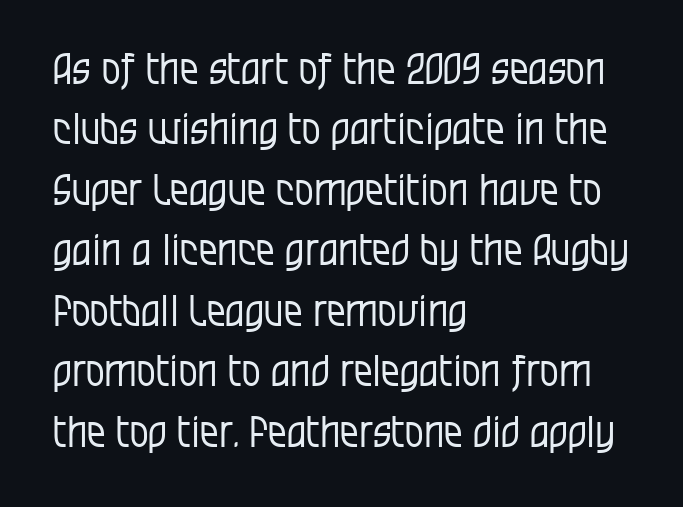
{"serif": "no", "italic": "no", "bold": "no", "weight": "regular", "width": "condensed", "stroke_contrast": "low", "x_height": "large", "monospaced": "no", "underline": "no", "align": "left", "line_spacing": "normal", "line_spacing_ratio": 1.44, "letter_spacing": "normal", "letter_spacing_em": 0.0, "glyph_px": 42}
